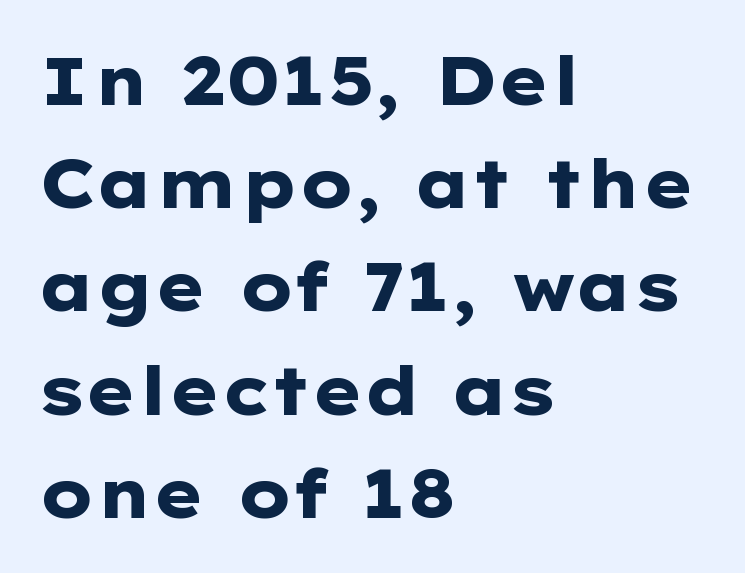
{"serif": "no", "italic": "no", "bold": "yes", "weight": "heavy", "width": "wide", "stroke_contrast": "low", "x_height": "medium", "monospaced": "no", "underline": "no", "align": "left", "line_spacing": "normal", "line_spacing_ratio": 1.54, "letter_spacing": "normal", "letter_spacing_em": 0.0, "glyph_px": 67}
